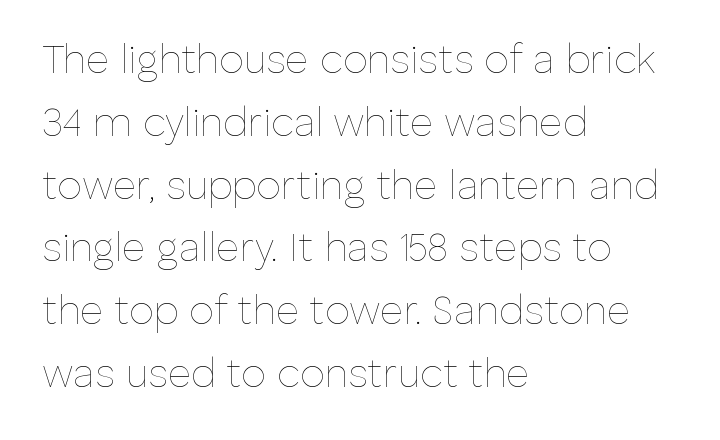
These glyphs show unthickened strokes, regular width or finer. Typeset ragged right — the left edge is the straight one. Designer's note — italics off, roman on. Proportional: the letters do not fall into vertical columns. Just letters on the line, the space beneath them empty. The face used here is rendered with its standard letterfit.
